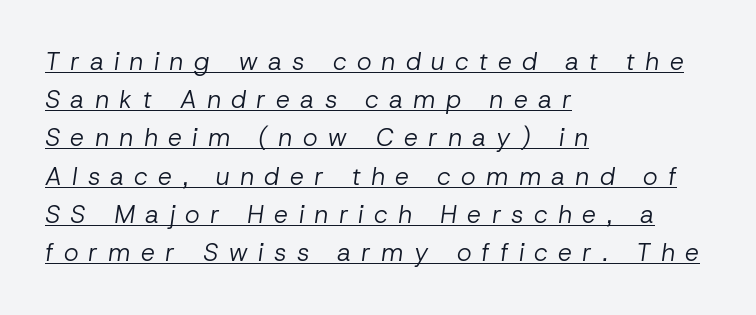
Q: Is the text bold? A: No.
Q: Is the text italic (slanted)? A: Yes, it leans right by about 8 degrees.
Q: Is the text underlined? A: Yes.
Q: How is the paragraph aligned? A: Left-aligned.
Q: Is the spacing between letters normal or unusually wide? A: Unusually wide.
Q: Is the spacing between lines tight, normal or loose? A: Normal.
